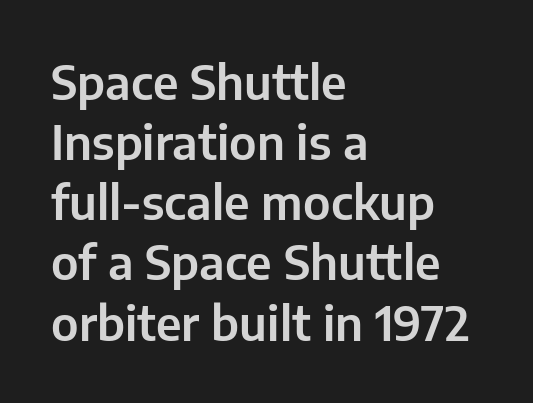
{"serif": "no", "italic": "no", "width": "normal", "stroke_contrast": "low", "x_height": "medium", "monospaced": "no", "underline": "no", "align": "left", "line_spacing": "normal", "line_spacing_ratio": 1.28, "letter_spacing": "normal", "letter_spacing_em": 0.0, "glyph_px": 47}
